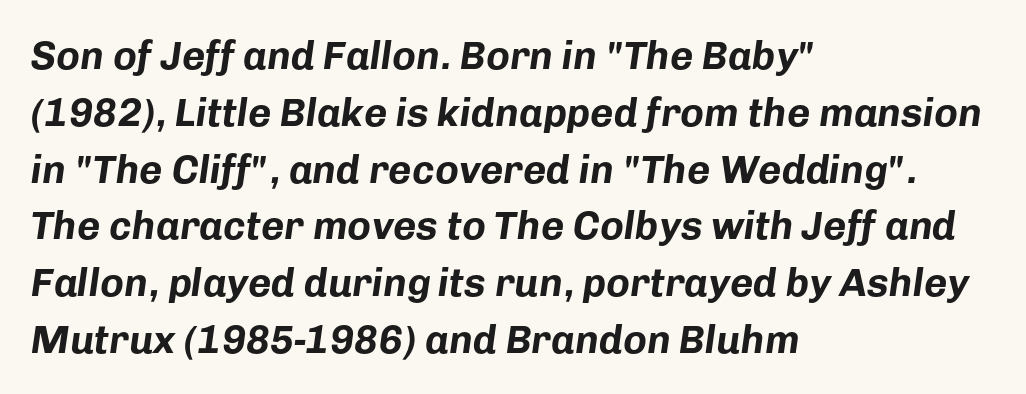
Q: Is the text bold? A: Yes.
Q: Is the text italic (slanted)? A: Yes, it leans right by about 8 degrees.
Q: Is the text underlined? A: No.
Q: How is the paragraph aligned? A: Left-aligned.
Q: Is the spacing between letters normal or unusually wide? A: Normal.
Q: Is the spacing between lines tight, normal or loose? A: Normal.
Q: Width (condensed, normal, or wide)? A: Normal.
Q: Stroke contrast? A: Low.
Q: x-height? A: Medium.
Q: Monospaced? A: No.
